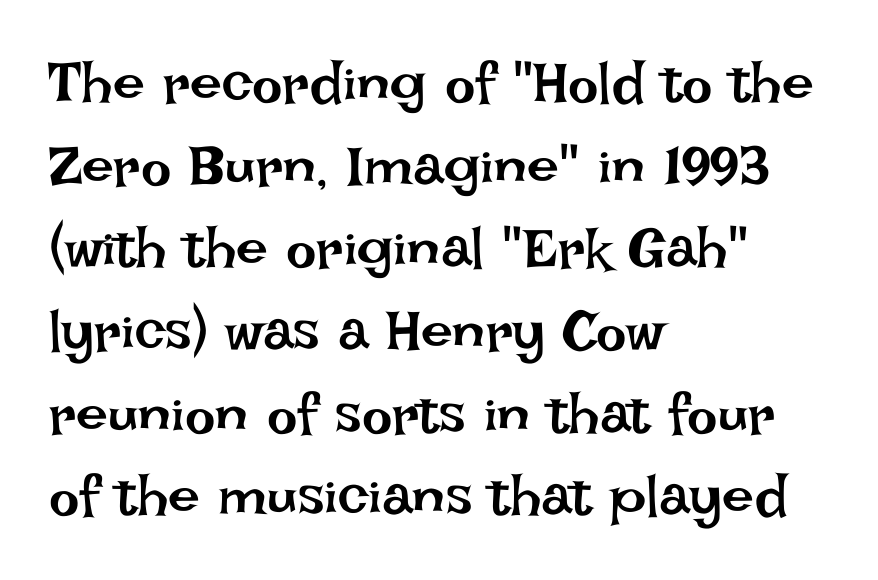
The image shows 57 px regular-weight type, upright; set left-aligned, normal line spacing (1.45x), normal letter spacing, not underlined; low stroke contrast and a large x-height.
